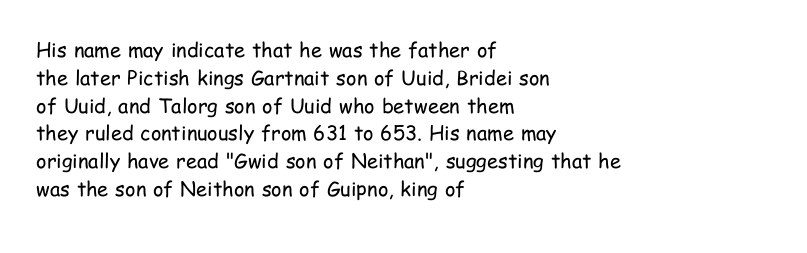
The image shows 20 px text type, upright; set left-aligned, normal line spacing (1.39x), normal letter spacing, not underlined.
